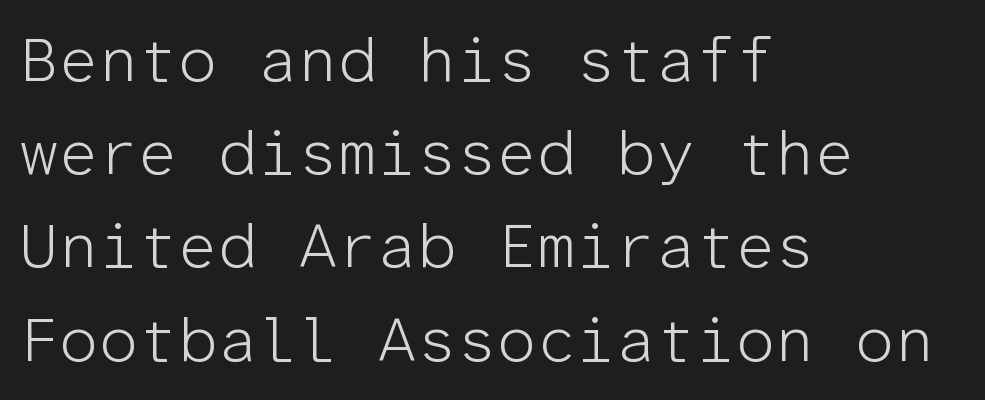
The designer went with a sans here, leaving each stem footless. Here the designer chose a console-style face with uniform glyph widths. Italic: no, the glyphs are upright roman. Vertical spacing — default. A student would call this left alignment; a typographer would say flush left, rag right.
